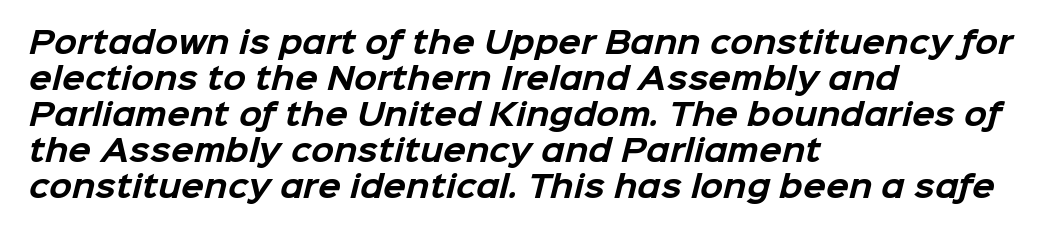
Q: Is the text bold? A: Yes.
Q: Is the typeface a serif or a sans-serif typeface? A: Sans-serif.
Q: Is the text underlined? A: No.
Q: How is the paragraph aligned? A: Left-aligned.
Q: Is the spacing between letters normal or unusually wide? A: Normal.
Q: Width (condensed, normal, or wide)? A: Normal.
Q: Stroke contrast? A: Low.
Q: x-height? A: Medium.
Q: Monospaced? A: No.
